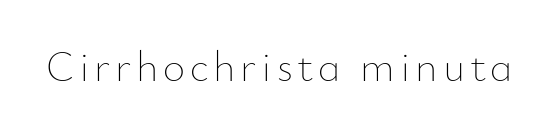
Q: Is the text bold? A: No.
Q: Is the text italic (slanted)? A: No, it is upright.
Q: Is the text underlined? A: No.
Q: Width (condensed, normal, or wide)? A: Normal.
Q: Stroke contrast? A: Low.
Q: x-height? A: Small.
Q: Monospaced? A: No.
